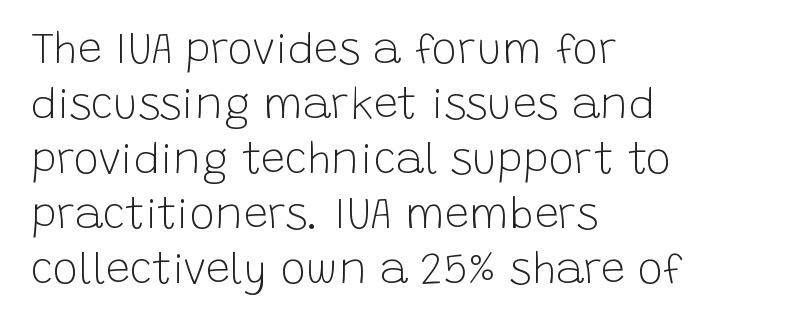
Q: Is the text bold? A: No.
Q: Is the text italic (slanted)? A: No, it is upright.
Q: Is the typeface a serif or a sans-serif typeface? A: Sans-serif.
Q: Is the text underlined? A: No.
Q: How is the paragraph aligned? A: Left-aligned.
Q: Is the spacing between letters normal or unusually wide? A: Normal.
Q: Is the spacing between lines tight, normal or loose? A: Normal.
Q: Width (condensed, normal, or wide)? A: Normal.
Q: Stroke contrast? A: Low.
Q: x-height? A: Large.
Q: Monospaced? A: No.
